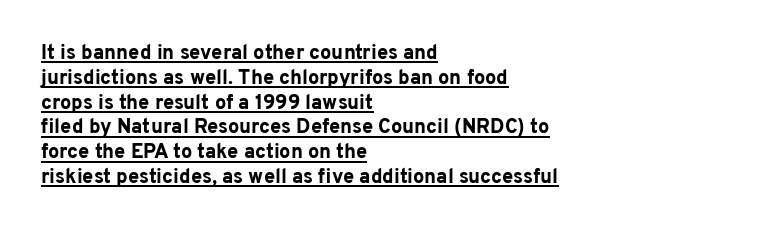
The image shows 20 px bold type, upright; set left-aligned, line spacing 1.24x, normal letter spacing, underlined.
